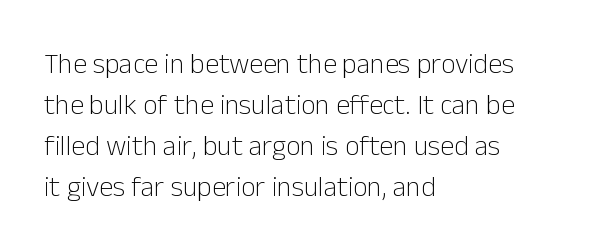
The image shows 28 px light sans-serif type, upright; set left-aligned, normal line spacing (1.46x), normal letter spacing, not underlined; low stroke contrast and a medium x-height.
